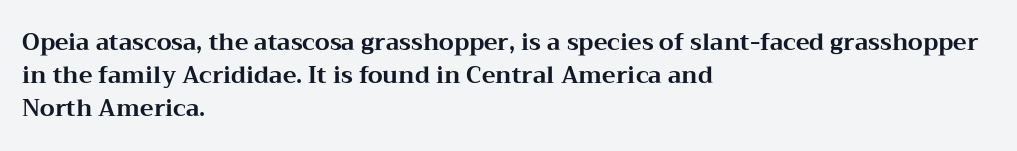
{"italic": "no", "bold": "yes", "underline": "no", "align": "left", "line_spacing": "normal", "line_spacing_ratio": 1.43, "letter_spacing": "normal", "letter_spacing_em": 0.0, "glyph_px": 23}
